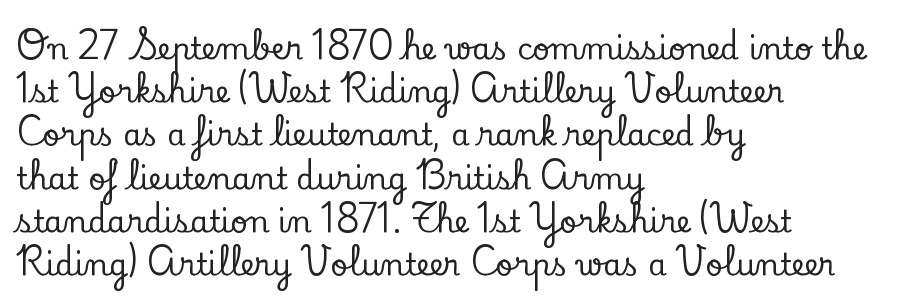
Is this a fixed-width face? No — the glyphs have proportional, varying widths. The zone under the glyphs is completely vacant. Style check: upright. The type is set solid horizontally, with unmodified tracking. The text block is weighted toward the left margin, trailing off unevenly rightward. The face used here is seriffed, in the tradition of book romans.
